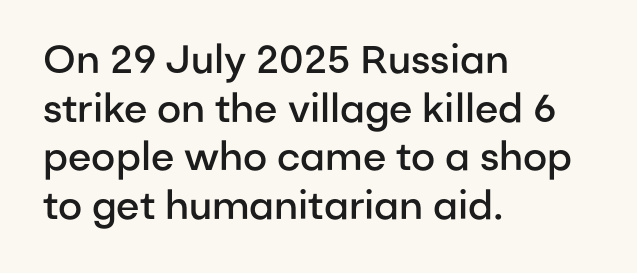
The image shows 39 px semibold sans-serif type, upright; set left-aligned, normal line spacing (1.25x), normal letter spacing, not underlined; low stroke contrast and a medium x-height.
